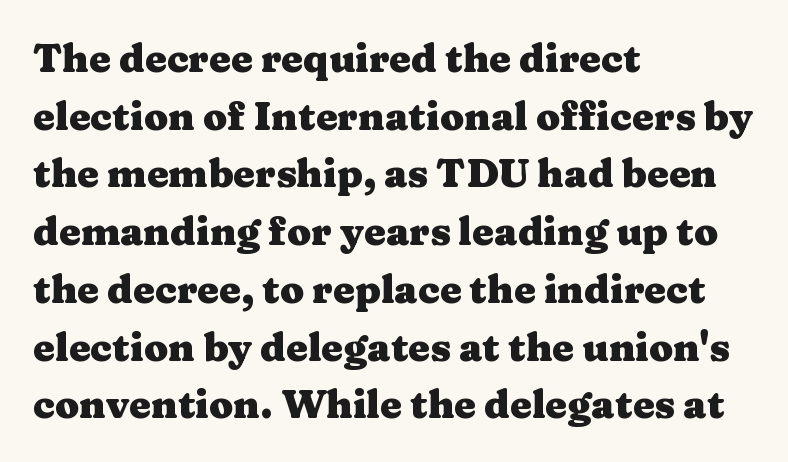
The image shows 39 px heavy, wide serif type, upright; set left-aligned, normal line spacing (1.48x), normal letter spacing, not underlined; medium stroke contrast and a medium x-height.
